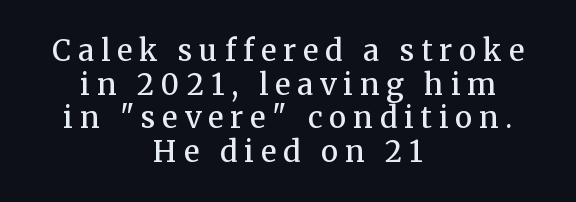
Caption: multi-line text, centered on the measure. Its strokes are somewhat broadened, the hallmark of semibold type. Letterform terminals end in serifs throughout the passage. Vertical strokes here are truly vertical. The foot of each line stays bare and open.
